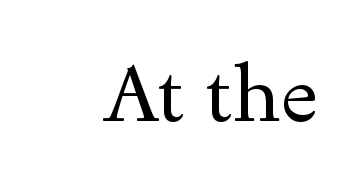
{"serif": "yes", "italic": "no", "bold": "no", "weight": "regular", "width": "wide", "x_height": "small", "monospaced": "no", "underline": "no", "letter_spacing": "normal", "letter_spacing_em": 0.0, "glyph_px": 80}
